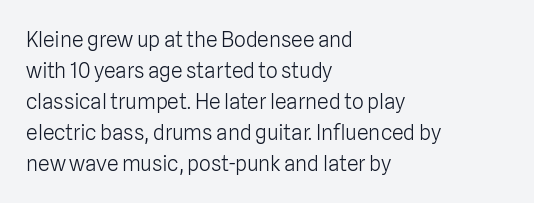
The image shows 21 px text type, upright; set left-aligned, normal line spacing (1.48x), normal letter spacing, not underlined.
